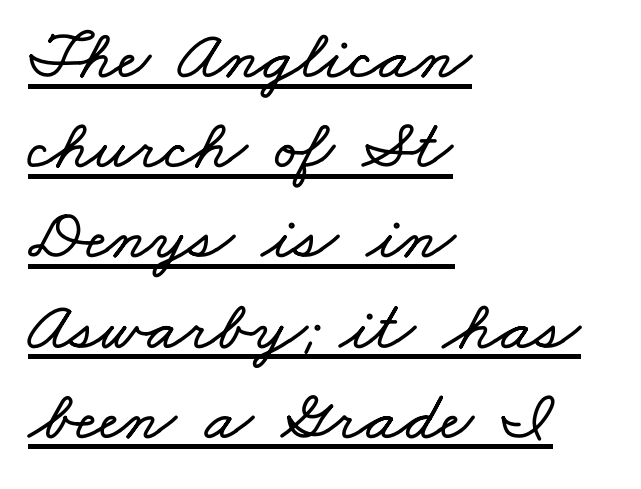
The face used here is proportionally spaced, like ordinary book or web type. Glyph-to-glyph distance matches everyday printed text. This is underlined copy, the kind a proofreader might mark for attention. A classic flush-left, rag-right setting is used for this passage. Successive baselines arrive at the customary interval.
